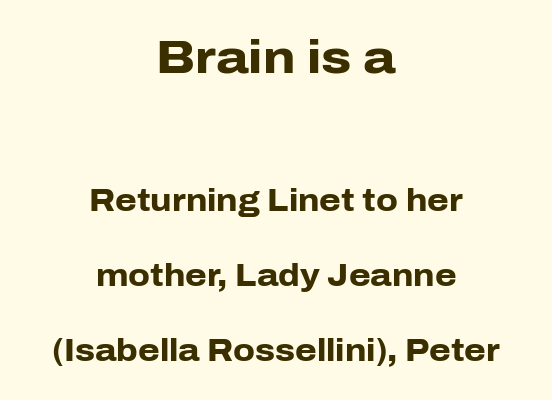
Quick note: underline off. This sample is center-justified, so both line endings float freely. Look at the glyph heights: the upper group is clearly the bigger setting. Varying glyph widths throughout — classic text-font behaviour. The axis of the letterforms is exactly vertical. Note: no serifs on the glyphs.
